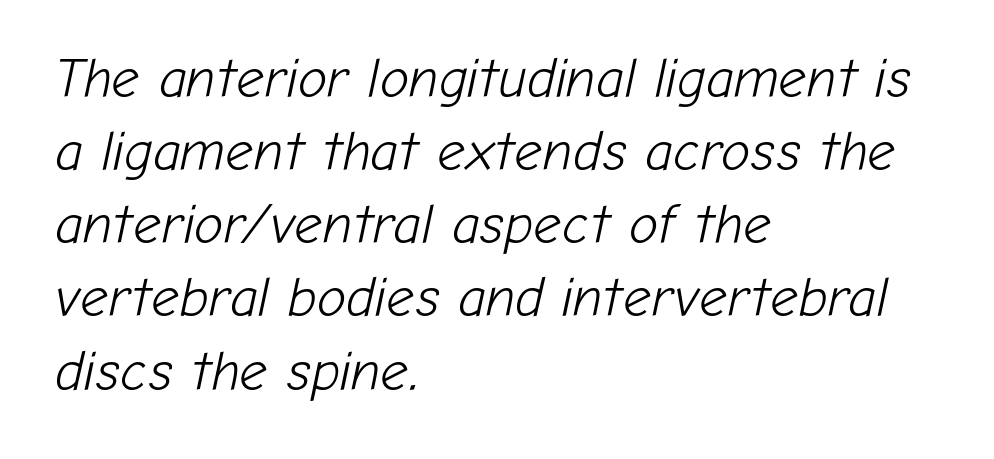
Q: Is the text bold? A: No.
Q: Is the text italic (slanted)? A: Yes, it leans right by about 12 degrees.
Q: Is the text underlined? A: No.
Q: How is the paragraph aligned? A: Left-aligned.
Q: Is the spacing between letters normal or unusually wide? A: Normal.
Q: Is the spacing between lines tight, normal or loose? A: Normal.
Q: Width (condensed, normal, or wide)? A: Normal.
Q: Stroke contrast? A: Low.
Q: x-height? A: Medium.
Q: Monospaced? A: No.
